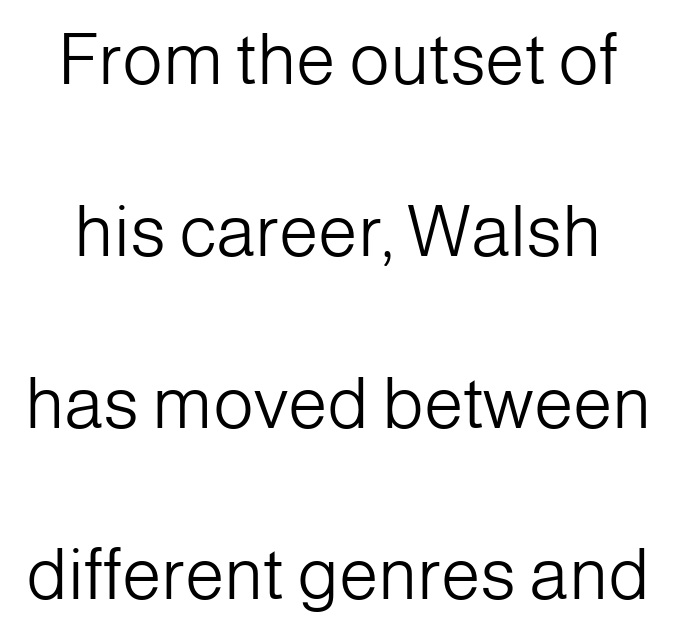
Tracking value appears to be zero — textbook default spacing. Ascenders rise straight up at ninety degrees. Classification — sans serif. No chunkiness to these letters — they're not bold.
